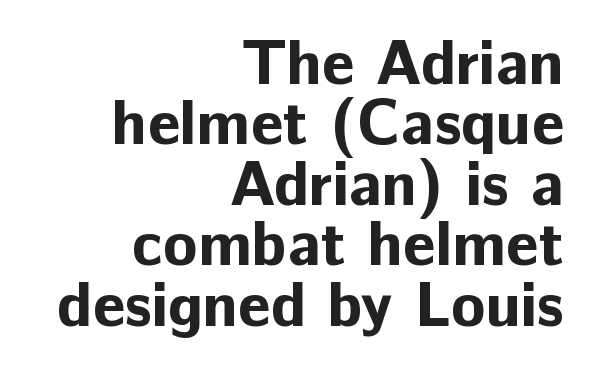
Q: Is the text bold? A: Yes.
Q: Is the text italic (slanted)? A: No, it is upright.
Q: Is the typeface a serif or a sans-serif typeface? A: Sans-serif.
Q: Is the text underlined? A: No.
Q: How is the paragraph aligned? A: Right-aligned.
Q: Is the spacing between letters normal or unusually wide? A: Normal.
Q: Is the spacing between lines tight, normal or loose? A: Tight.
Q: Width (condensed, normal, or wide)? A: Normal.
Q: Stroke contrast? A: Low.
Q: x-height? A: Medium.
Q: Monospaced? A: No.
